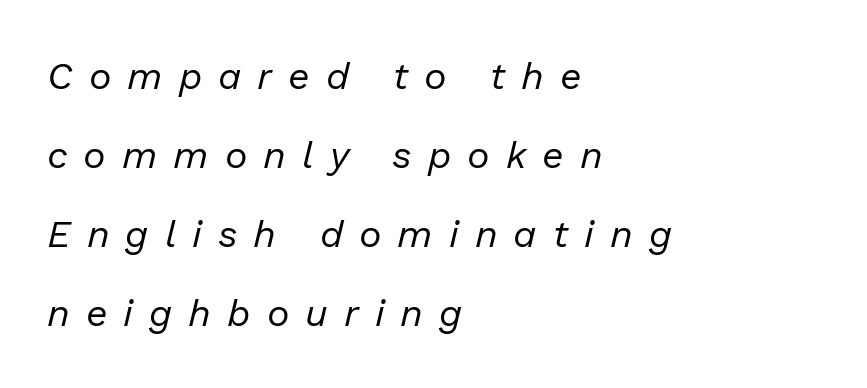
Honestly, the rows look like they've been pulled way apart. The compositor pushed each line to the left boundary. Nobody drew a line under any word here. Short note: letters widely spaced. Character widths vary here, with narrow letters taking less room than wide ones.
